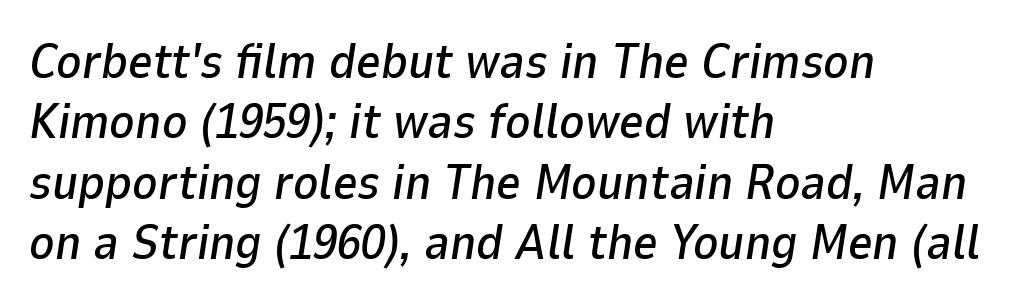
Descender tails drop into unmarked territory. Leading matches the norm, producing a regular column. Do the characters align in a grid? No, the font is proportional. The passage is arranged the way most books set body copy — flush left. Observe the ordinary spacing: letters are neighbours, not strangers.
